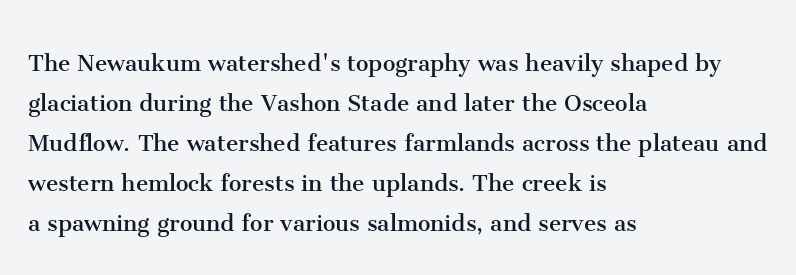
Q: Is the text bold? A: No.
Q: Is the text italic (slanted)? A: No, it is upright.
Q: Is the typeface a serif or a sans-serif typeface? A: Serif.
Q: Is the text underlined? A: No.
Q: How is the paragraph aligned? A: Left-aligned.
Q: Is the spacing between letters normal or unusually wide? A: Normal.
Q: Is the spacing between lines tight, normal or loose? A: Normal.
Q: Width (condensed, normal, or wide)? A: Normal.
Q: Stroke contrast? A: Medium.
Q: x-height? A: Medium.
Q: Monospaced? A: No.
